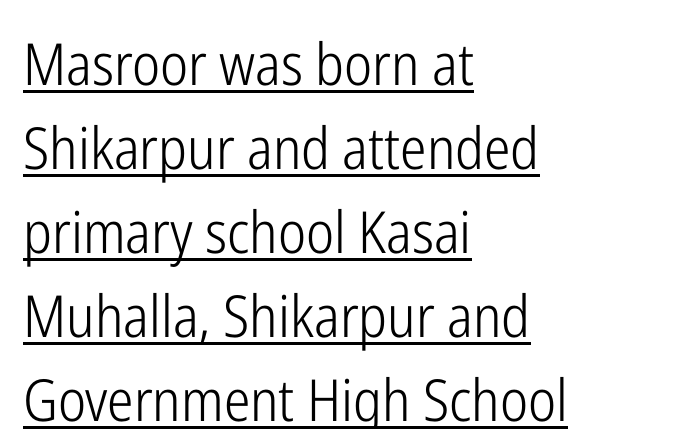
Q: Is the text bold? A: No.
Q: Is the text italic (slanted)? A: No, it is upright.
Q: Is the typeface a serif or a sans-serif typeface? A: Sans-serif.
Q: Is the text underlined? A: Yes.
Q: How is the paragraph aligned? A: Left-aligned.
Q: Is the spacing between letters normal or unusually wide? A: Normal.
Q: Is the spacing between lines tight, normal or loose? A: Normal.
Q: Width (condensed, normal, or wide)? A: Condensed.
Q: Stroke contrast? A: Low.
Q: x-height? A: Medium.
Q: Monospaced? A: No.
